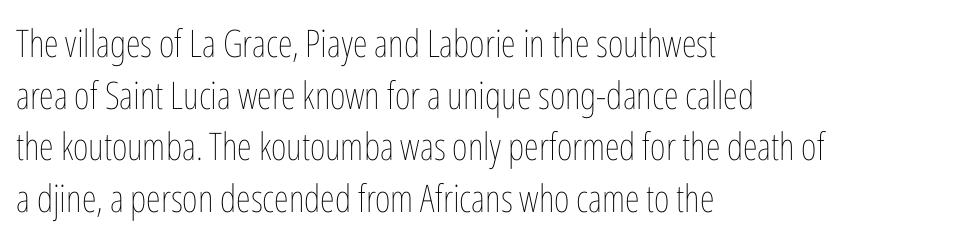
{"italic": "no", "bold": "no", "weight": "thin", "width": "condensed", "stroke_contrast": "low", "x_height": "medium", "monospaced": "no", "underline": "no", "align": "left", "line_spacing": "normal", "line_spacing_ratio": 1.36, "letter_spacing": "normal", "letter_spacing_em": 0.0, "glyph_px": 38}
